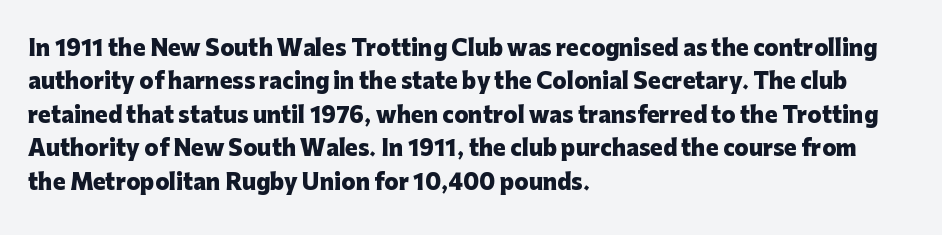
The lines sit at an ordinary, default distance from one another. Bare-footed words on every line. The rendering uses a bold face; every stroke is thick and dark. Posture: upright roman.
